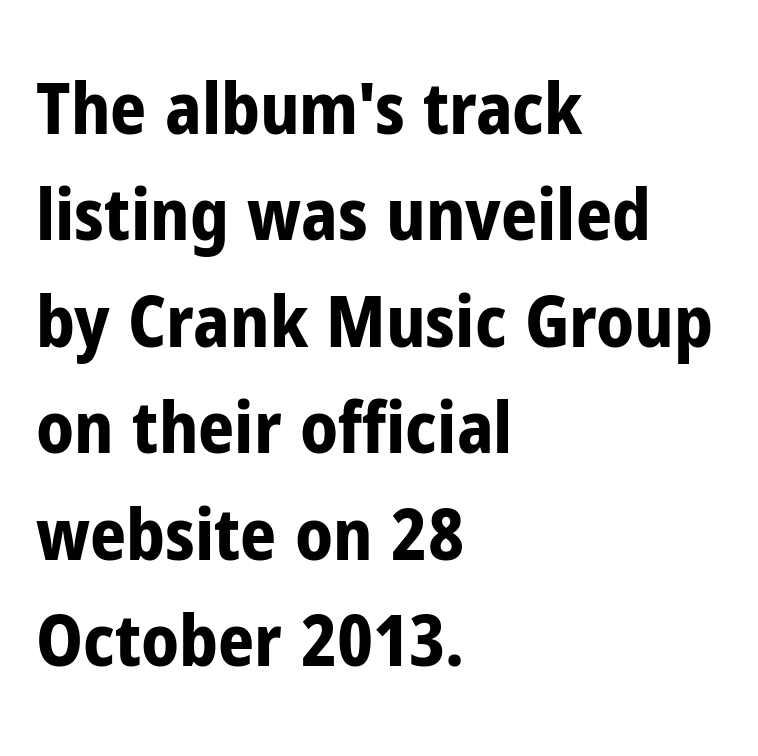
The image shows 71 px bold, condensed sans-serif type, upright; set left-aligned, normal line spacing (1.5x), normal letter spacing, not underlined; low stroke contrast and a medium x-height.
